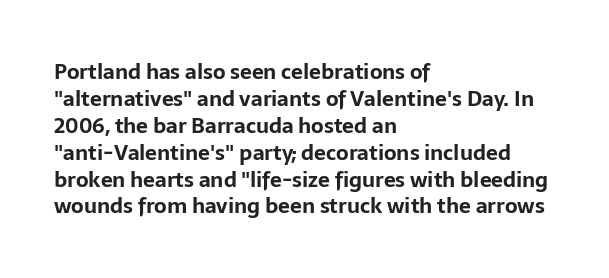
The image shows 21 px bold type, upright; set left-aligned, normal line spacing (1.28x), normal letter spacing, not underlined.
